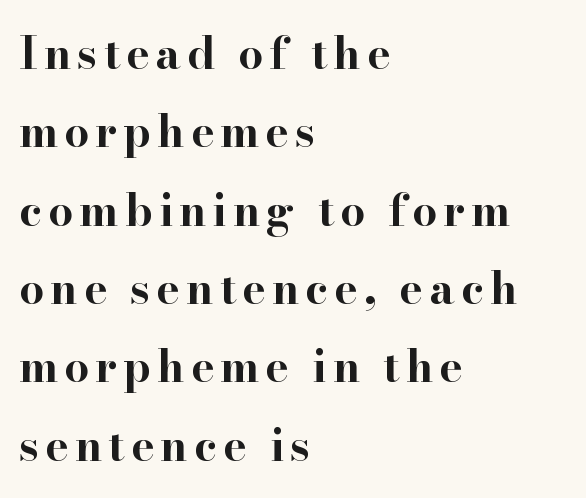
Q: Is the text bold? A: Yes.
Q: Is the text italic (slanted)? A: No, it is upright.
Q: Is the typeface a serif or a sans-serif typeface? A: Serif.
Q: Is the text underlined? A: No.
Q: How is the paragraph aligned? A: Left-aligned.
Q: Width (condensed, normal, or wide)? A: Wide.
Q: Stroke contrast? A: High.
Q: x-height? A: Small.
Q: Monospaced? A: No.
